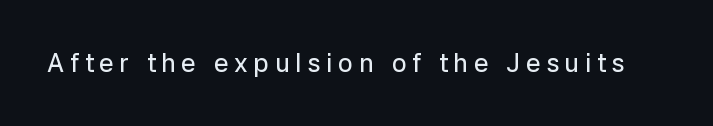
Q: Is the text italic (slanted)? A: No, it is upright.
Q: Is the text underlined? A: No.
Q: Is the spacing between letters normal or unusually wide? A: Unusually wide.
